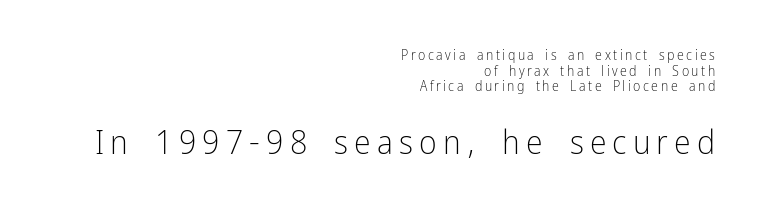
Q: Is the text bold? A: No.
Q: Is the text italic (slanted)? A: No, it is upright.
Q: Is the typeface a serif or a sans-serif typeface? A: Sans-serif.
Q: Is the text underlined? A: No.
Q: How is the paragraph aligned? A: Right-aligned.
Q: Is the spacing between lines tight, normal or loose? A: Tight.
Q: Which block of text is set in a larger size, the first (top) or the second (bottom)? A: The second (bottom) one.
Q: Width (condensed, normal, or wide)? A: Condensed.
Q: Stroke contrast? A: Low.
Q: x-height? A: Medium.
Q: Monospaced? A: No.
